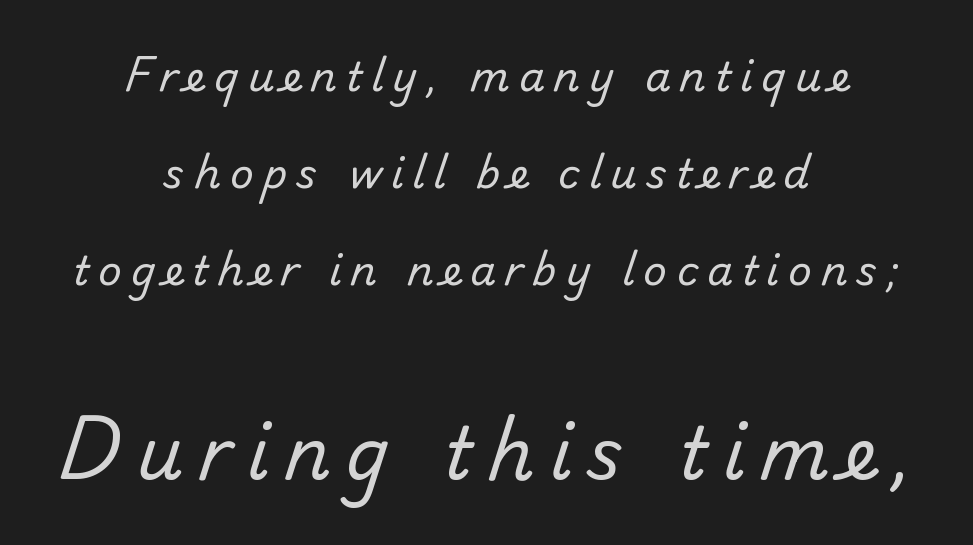
Q: Is the text bold? A: No.
Q: Is the typeface a serif or a sans-serif typeface? A: Sans-serif.
Q: Is the text underlined? A: No.
Q: How is the paragraph aligned? A: Centered.
Q: Is the spacing between letters normal or unusually wide? A: Unusually wide.
Q: Is the spacing between lines tight, normal or loose? A: Loose.
Q: Which block of text is set in a larger size, the first (top) or the second (bottom)? A: The second (bottom) one.
Q: Width (condensed, normal, or wide)? A: Normal.
Q: Stroke contrast? A: Low.
Q: x-height? A: Small.
Q: Monospaced? A: No.
